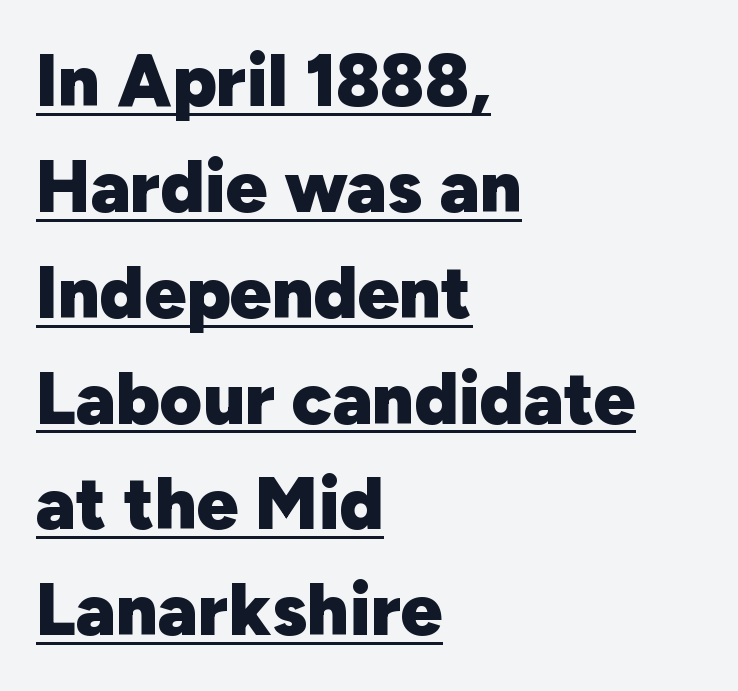
The line-height multiplier appears to be the usual default. The lines in this sample share a left origin and differ only in where they stop. The face used here is a sans, in the tradition of grotesques and geometrics. Is this a fixed-width face? No — the glyphs have proportional, varying widths. The gaps between neighbouring characters are ordinary and unremarkable. Compared with an ordinary text face, these strokes are far heavier — a full bold.
